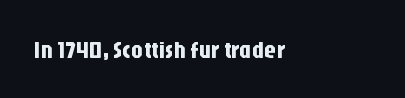
The image shows 24 px text type, upright; set left-aligned, normal letter spacing, not underlined.
